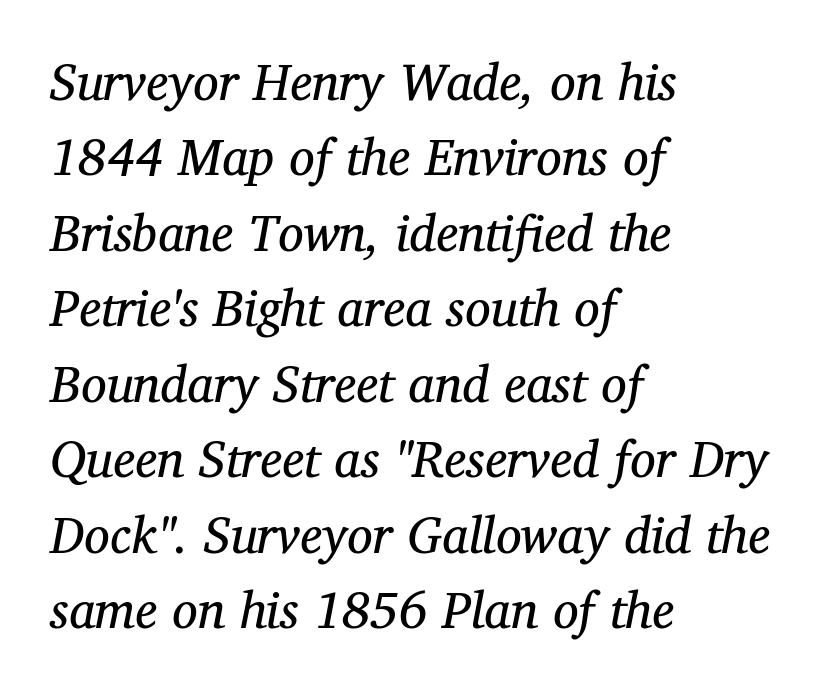
Each line starts at the same left margin while the right side varies. Character widths vary here, with narrow letters taking less room than wide ones. Notice how the stems are inclined rather than vertical — that's the hallmark of italics. A typesetter would label this face a serif. The face used here is rendered with its standard letterfit.
